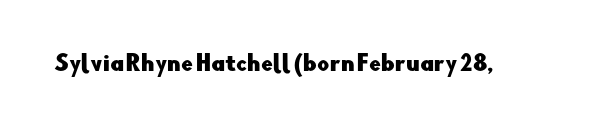
{"italic": "no", "underline": "no", "letter_spacing": "normal", "letter_spacing_em": 0.0, "glyph_px": 21}
